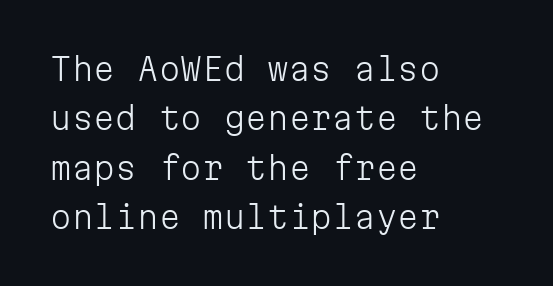
Q: Is the text bold? A: No.
Q: Is the text italic (slanted)? A: No, it is upright.
Q: Is the typeface a serif or a sans-serif typeface? A: Sans-serif.
Q: Is the text underlined? A: No.
Q: How is the paragraph aligned? A: Left-aligned.
Q: Is the spacing between letters normal or unusually wide? A: Normal.
Q: Is the spacing between lines tight, normal or loose? A: Normal.
Q: Width (condensed, normal, or wide)? A: Normal.
Q: Stroke contrast? A: Low.
Q: x-height? A: Medium.
Q: Monospaced? A: Yes.
